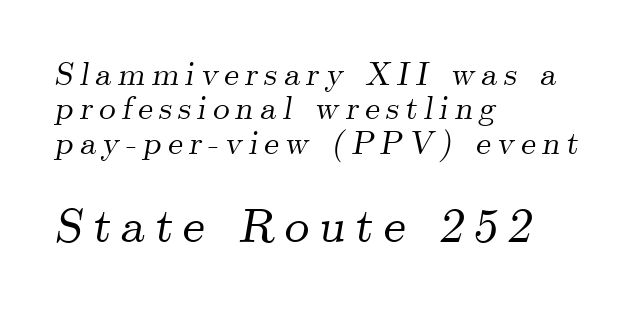
The image shows 49 px serif type, italic (leaning right); set left-aligned, tight line spacing (1.04x), not underlined; the second (bottom) block is 1.48x larger; medium stroke contrast and a small x-height.
